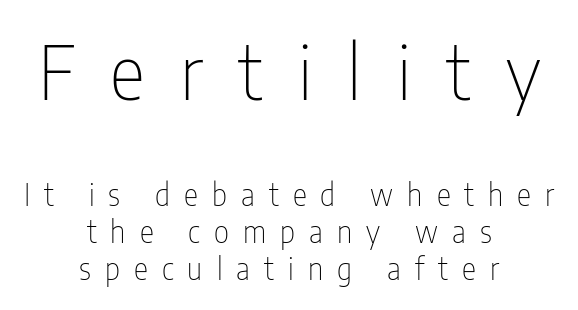
{"serif": "no", "italic": "no", "bold": "no", "weight": "thin", "width": "condensed", "stroke_contrast": "low", "x_height": "medium", "monospaced": "no", "underline": "no", "align": "center", "line_spacing_ratio": 1.24, "letter_spacing": "wide", "letter_spacing_em": 0.47, "larger_block": "first", "size_ratio": 2.5, "glyph_px": 75}
